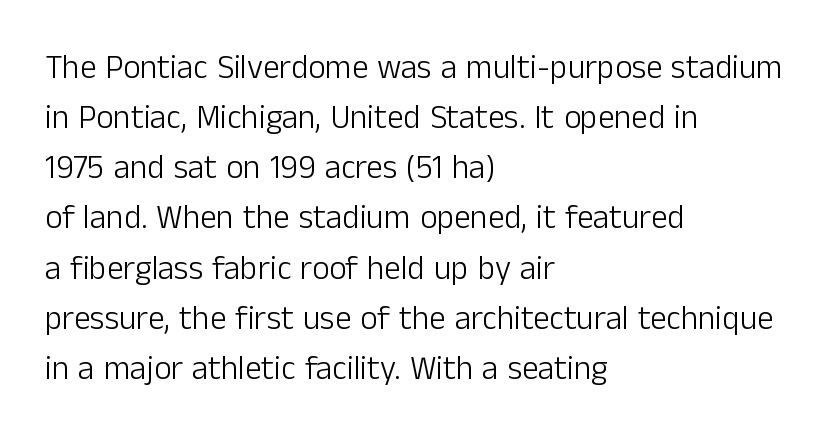
The image shows 33 px light sans-serif type, upright; set left-aligned, normal line spacing (1.52x), normal letter spacing, not underlined; low stroke contrast and a medium x-height.
